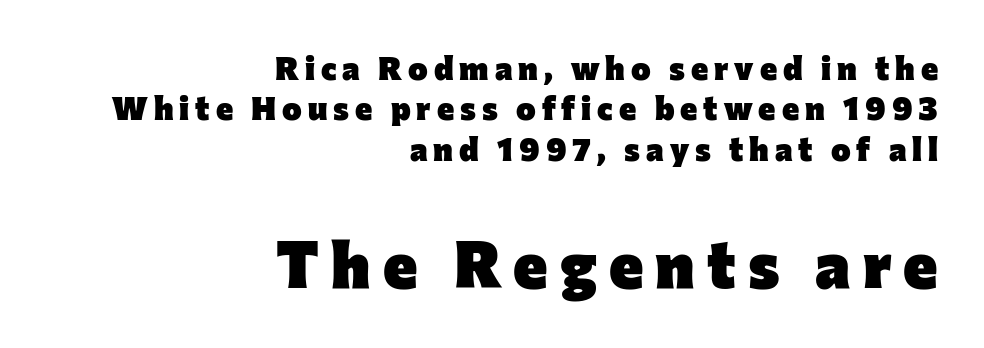
Q: Is the text bold? A: Yes.
Q: Is the text italic (slanted)? A: No, it is upright.
Q: Is the typeface a serif or a sans-serif typeface? A: Sans-serif.
Q: Is the text underlined? A: No.
Q: How is the paragraph aligned? A: Right-aligned.
Q: Which block of text is set in a larger size, the first (top) or the second (bottom)? A: The second (bottom) one.
Q: Width (condensed, normal, or wide)? A: Normal.
Q: Stroke contrast? A: Low.
Q: x-height? A: Medium.
Q: Monospaced? A: No.
